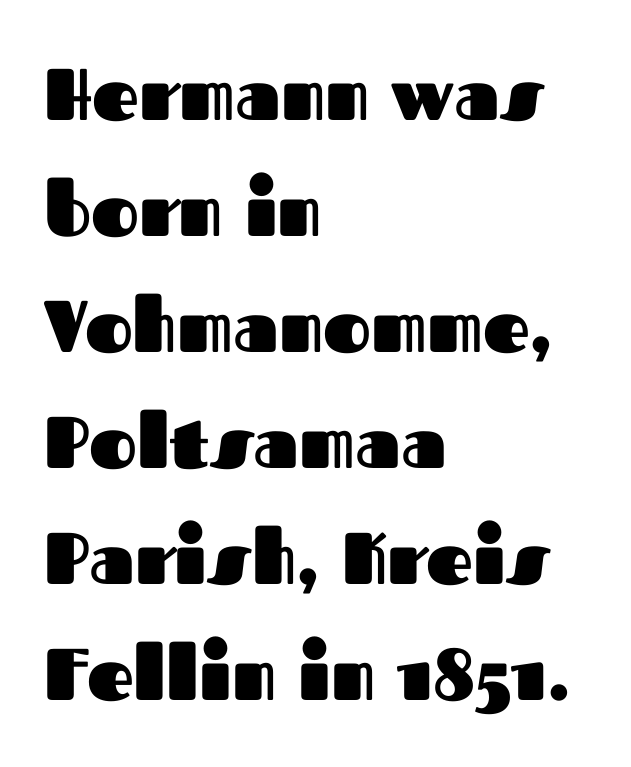
{"serif": "no", "italic": "no", "bold": "yes", "weight": "heavy", "width": "normal", "stroke_contrast": "medium", "x_height": "medium", "monospaced": "no", "underline": "no", "align": "left", "line_spacing": "normal", "line_spacing_ratio": 1.59, "letter_spacing": "normal", "letter_spacing_em": 0.0, "glyph_px": 73}
